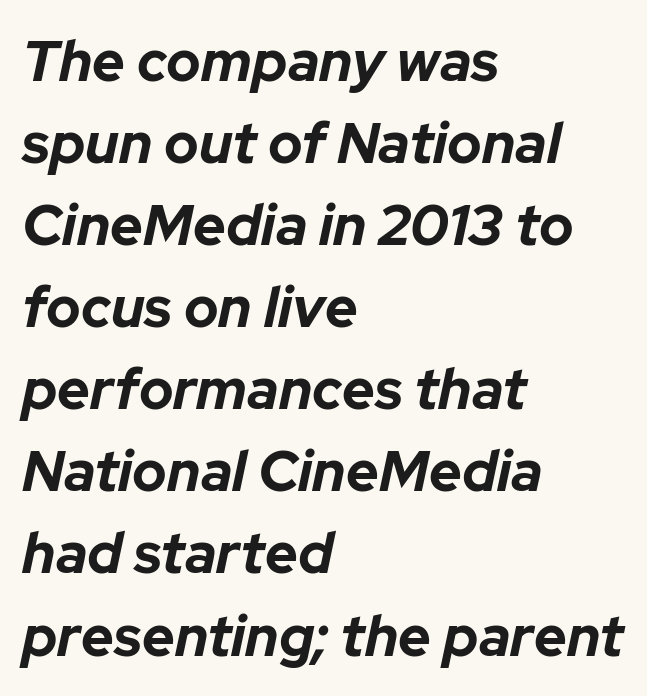
{"italic": "yes", "lean": "right", "slant_degrees": 12, "bold": "yes", "weight": "bold", "width": "normal", "stroke_contrast": "low", "x_height": "medium", "monospaced": "no", "underline": "no", "align": "left", "line_spacing": "normal", "line_spacing_ratio": 1.44, "letter_spacing": "normal", "letter_spacing_em": 0.0, "glyph_px": 57}
